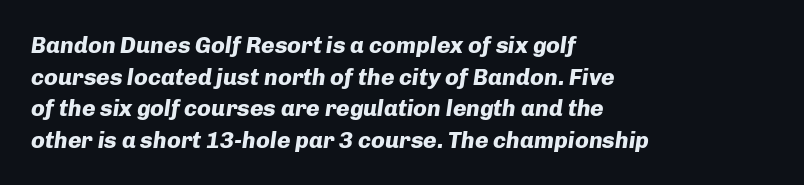
Q: Is the text bold? A: Yes.
Q: Is the text italic (slanted)? A: Yes, it leans right by about 8 degrees.
Q: Is the text underlined? A: No.
Q: How is the paragraph aligned? A: Left-aligned.
Q: Is the spacing between letters normal or unusually wide? A: Normal.
Q: Is the spacing between lines tight, normal or loose? A: Normal.
